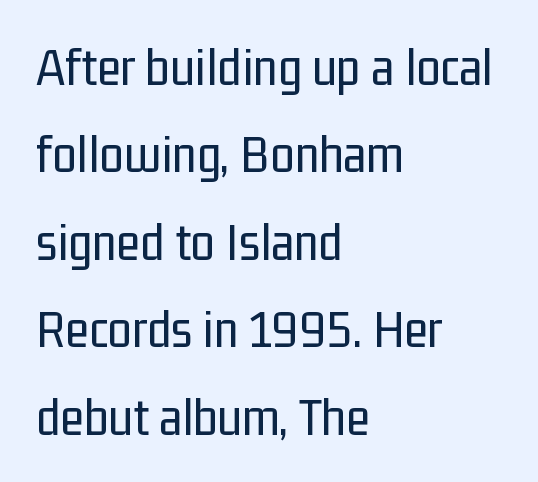
Q: Is the text bold? A: No.
Q: Is the text italic (slanted)? A: No, it is upright.
Q: Is the typeface a serif or a sans-serif typeface? A: Sans-serif.
Q: Is the text underlined? A: No.
Q: How is the paragraph aligned? A: Left-aligned.
Q: Is the spacing between letters normal or unusually wide? A: Normal.
Q: Is the spacing between lines tight, normal or loose? A: Normal.
Q: Width (condensed, normal, or wide)? A: Condensed.
Q: Stroke contrast? A: Low.
Q: x-height? A: Medium.
Q: Monospaced? A: No.
